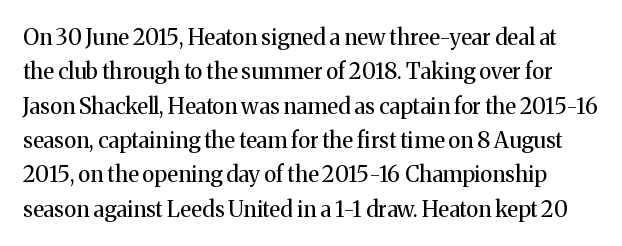
Q: Is the text bold? A: No.
Q: Is the text italic (slanted)? A: No, it is upright.
Q: Is the text underlined? A: No.
Q: Is the spacing between letters normal or unusually wide? A: Normal.
Q: Is the spacing between lines tight, normal or loose? A: Normal.
